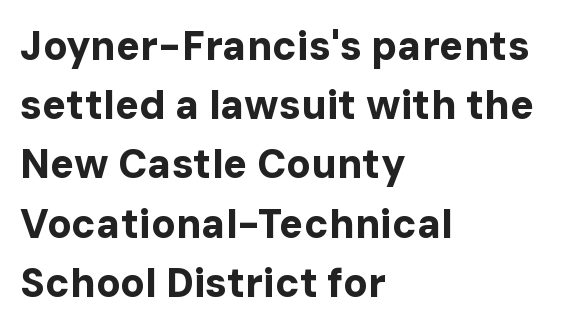
Spacing verdict: proportional, widths tailored to each character. Whoever set this chose a conventional vertical rhythm. Posture: vertical. Characters follow at the spacing the type designer built in. The space directly below the letters is spotless. If you drew a ruler down the left edge, every line would touch it.
